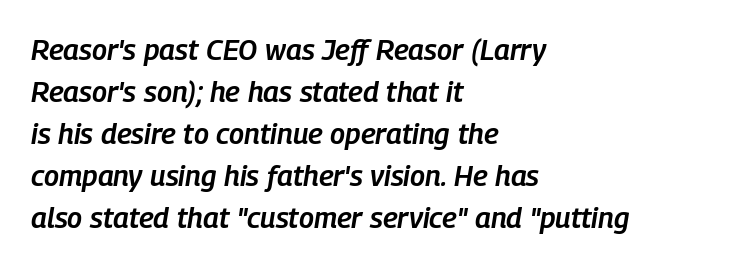
Summary of vertical rhythm: regular, with standard interline spacing. This sample has the flowing, uneven cadence of proportional lettering. A student would call this left alignment; a typographer would say flush left, rag right. Compared with an ordinary text face, these strokes are moderately heavier — a semibold. The words here are not underlined. The tracking reads as untouched default to a designer's eye.
